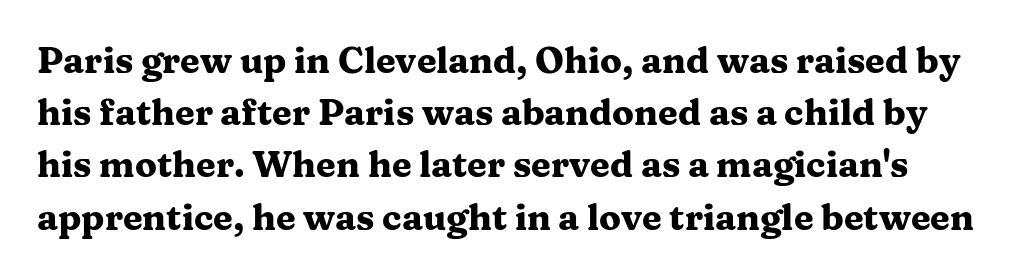
The image shows 36 px heavy, wide serif type, upright; set normal line spacing (1.45x), normal letter spacing, not underlined; medium stroke contrast and a medium x-height.
